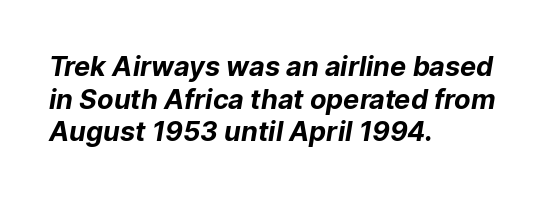
{"bold": "yes", "underline": "no", "align": "left", "line_spacing_ratio": 1.21, "letter_spacing": "normal", "letter_spacing_em": 0.0, "glyph_px": 27}
